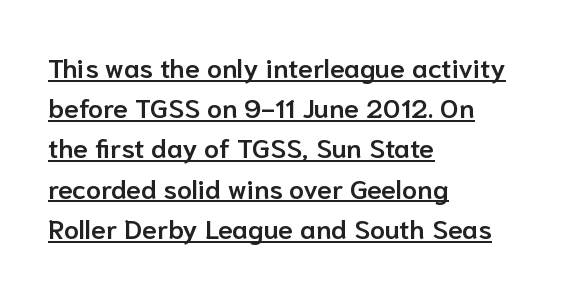
{"italic": "no", "bold": "semi", "underline": "yes", "align": "left", "line_spacing": "normal", "line_spacing_ratio": 1.49, "letter_spacing": "normal", "letter_spacing_em": 0.0, "glyph_px": 27}
